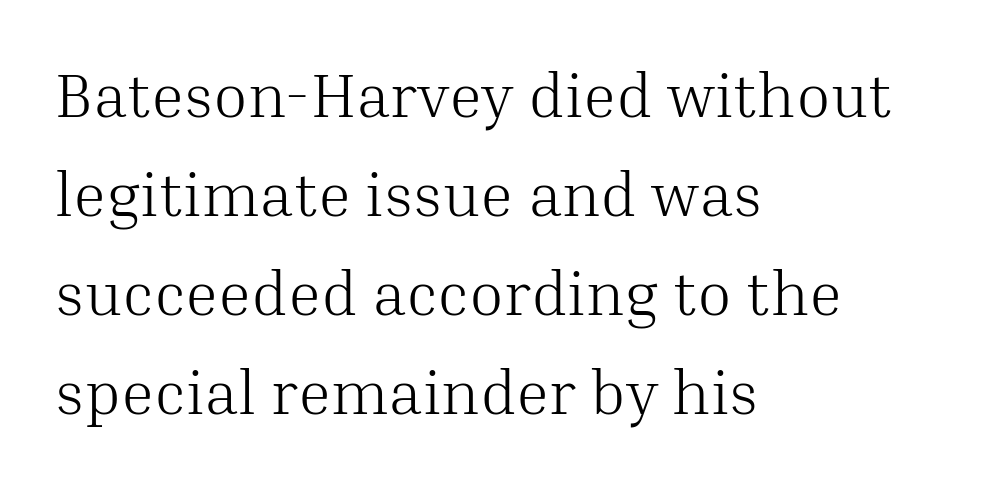
Quick note: interline space is typical. Typographically, this falls in the serif category. Vertical stems look standard width or narrower in stroke. Each word holds together tightly as a unit, with standard inter-letter gaps.
